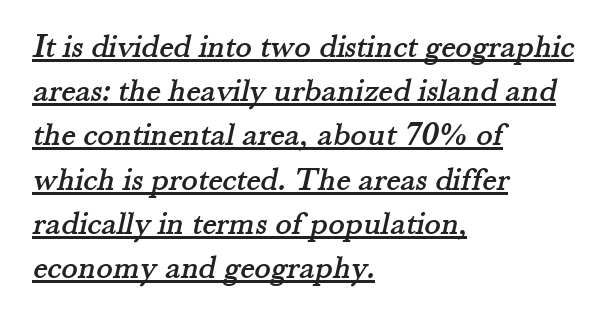
The image shows 34 px serif type; set left-aligned, normal line spacing (1.3x), normal letter spacing, underlined; medium stroke contrast and a small x-height.
